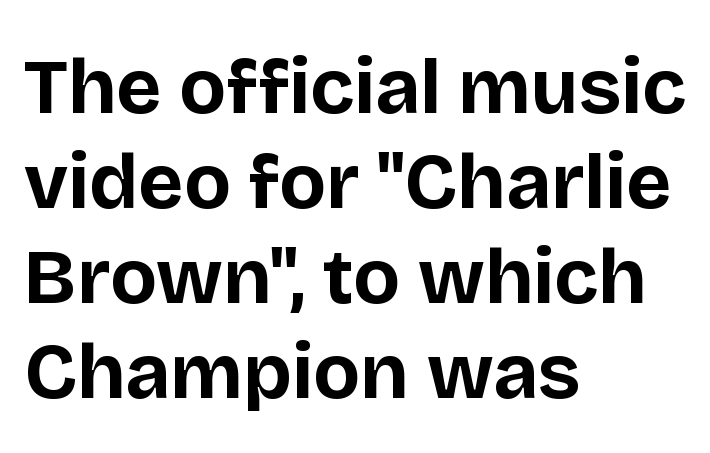
The type sits square on the baseline with zero lean. Layout note: lines flush left. Glyph-to-glyph distance matches everyday printed text. Check under the words: just untouched page. As a designer I'd log this as weight 700, bold.
